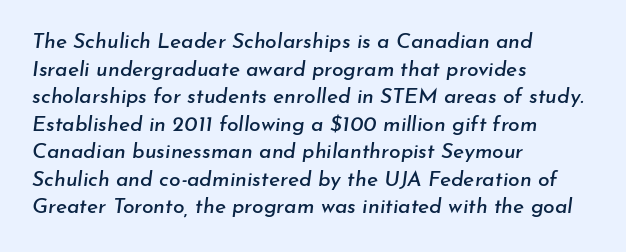
{"italic": "yes", "lean": "right", "slant_degrees": 7, "underline": "no", "align": "left", "line_spacing": "normal", "line_spacing_ratio": 1.31, "letter_spacing": "normal", "letter_spacing_em": 0.0, "glyph_px": 21}
